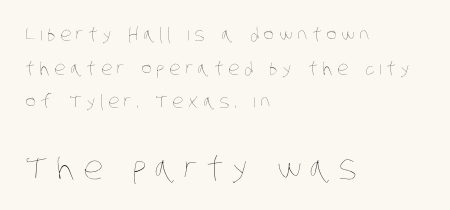
{"bold": "no", "weight": "thin", "width": "condensed", "stroke_contrast": "low", "x_height": "large", "monospaced": "no", "underline": "no", "align": "left", "line_spacing_ratio": 1.87, "letter_spacing": "wide", "letter_spacing_em": 0.25, "larger_block": "second", "size_ratio": 1.78, "glyph_px": 32}
